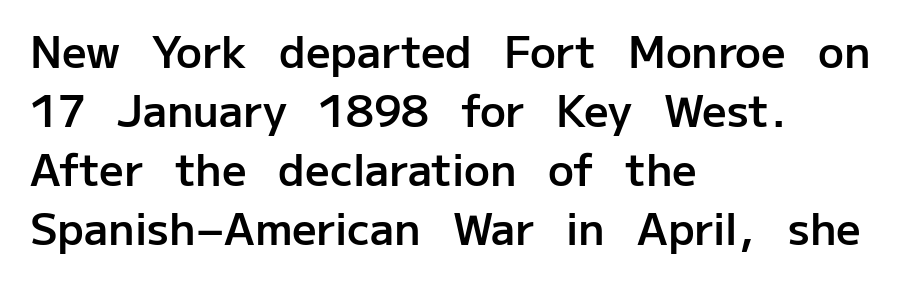
The typeface chosen for these lines omits serifs. The area under the type is left untouched. The vertical gap from one line to the next is medium. This is moderately heavy type, rendered in semibold. The text block is weighted toward the left margin, trailing off unevenly rightward. The passage shown has conventional tracking throughout.
